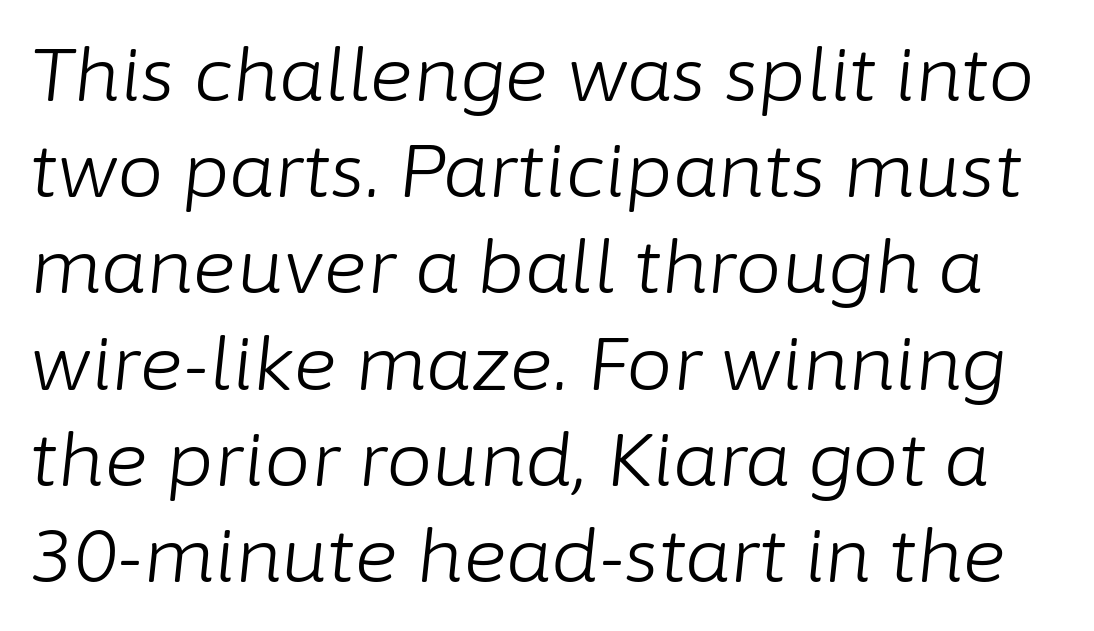
Successive baselines arrive at the customary interval. Words float on clear page, feet unadorned. No extra tracking has been applied to these lines. Bold? No — there's no thickening of the strokes. Would a proofreader flag this as italicized? Yes.
